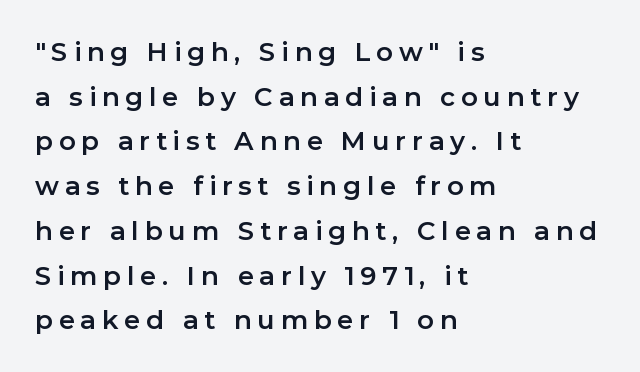
Q: Is the text italic (slanted)? A: No, it is upright.
Q: Is the text underlined? A: No.
Q: How is the paragraph aligned? A: Left-aligned.
Q: Is the spacing between letters normal or unusually wide? A: Unusually wide.
